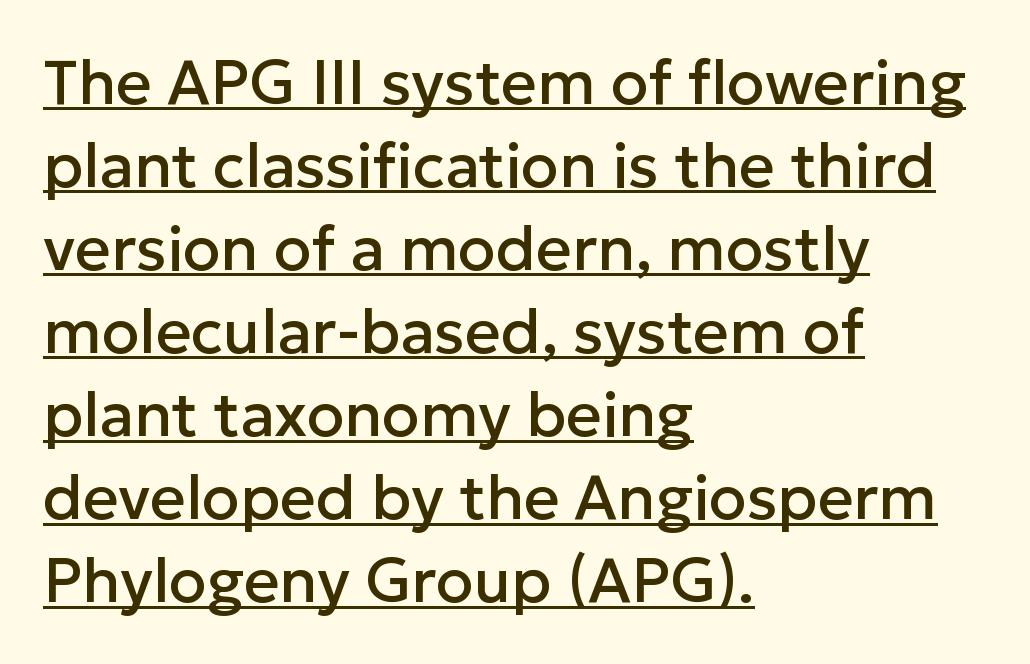
Q: Is the text italic (slanted)? A: No, it is upright.
Q: Is the typeface a serif or a sans-serif typeface? A: Sans-serif.
Q: Is the text underlined? A: Yes.
Q: How is the paragraph aligned? A: Left-aligned.
Q: Is the spacing between letters normal or unusually wide? A: Normal.
Q: Is the spacing between lines tight, normal or loose? A: Normal.
Q: Width (condensed, normal, or wide)? A: Normal.
Q: Stroke contrast? A: Low.
Q: x-height? A: Medium.
Q: Monospaced? A: No.
